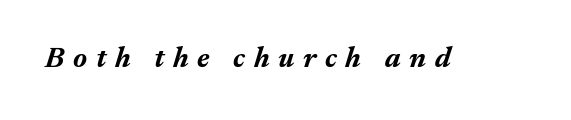
Q: Is the text bold? A: Yes.
Q: Is the text italic (slanted)? A: Yes, it leans right by about 17 degrees.
Q: Is the text underlined? A: No.
Q: Is the spacing between letters normal or unusually wide? A: Unusually wide.
Q: Width (condensed, normal, or wide)? A: Normal.
Q: Stroke contrast? A: Medium.
Q: x-height? A: Medium.
Q: Monospaced? A: No.
